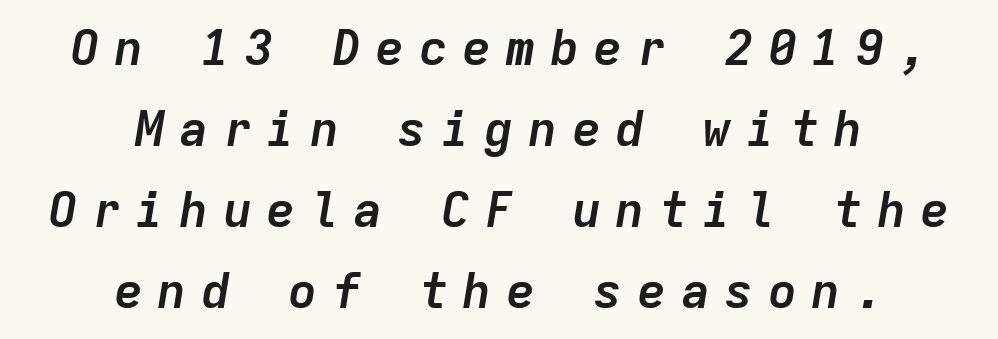
Q: Is the text bold? A: Yes.
Q: Is the text italic (slanted)? A: Yes, it leans right by about 9 degrees.
Q: Is the text underlined? A: No.
Q: How is the paragraph aligned? A: Centered.
Q: Is the spacing between letters normal or unusually wide? A: Unusually wide.
Q: Is the spacing between lines tight, normal or loose? A: Normal.
Q: Width (condensed, normal, or wide)? A: Normal.
Q: Stroke contrast? A: Low.
Q: x-height? A: Medium.
Q: Monospaced? A: Yes.
